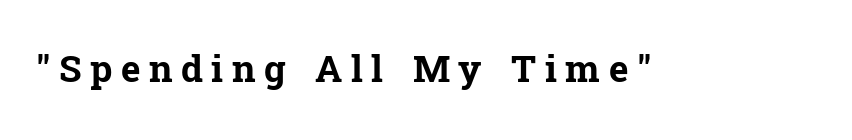
The image shows 37 px bold serif type, upright; set unusually wide letter spacing (+0.23 em), not underlined; low stroke contrast and a medium x-height.
